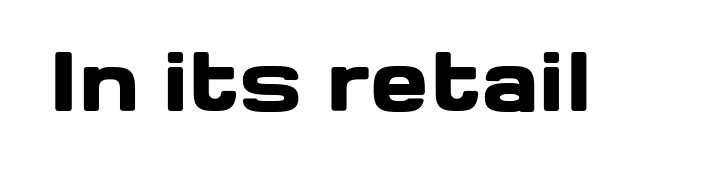
Check under the words: just untouched page. If you drew a line through each stem, it would be perfectly vertical. Its strokes are broad and dark, the hallmark of bold type. Serifs: no, the terminals of the letterforms are clean. Look at the tracking — it's just the regular setting, nothing added. Proportional: the letters do not fall into vertical columns.
